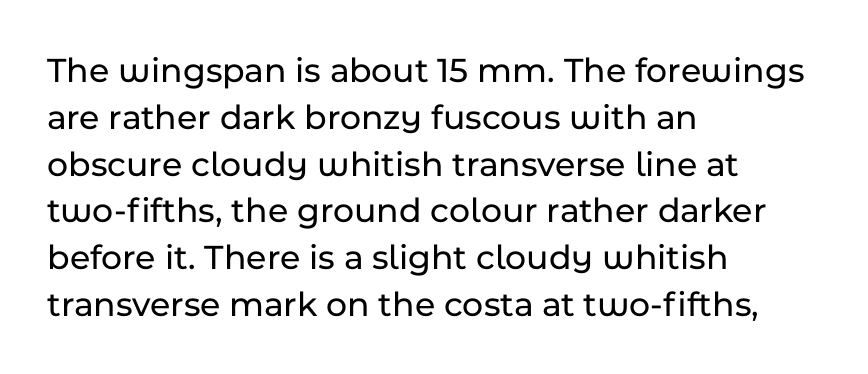
Q: Is the text italic (slanted)? A: No, it is upright.
Q: Is the typeface a serif or a sans-serif typeface? A: Sans-serif.
Q: Is the text underlined? A: No.
Q: How is the paragraph aligned? A: Left-aligned.
Q: Is the spacing between letters normal or unusually wide? A: Normal.
Q: Is the spacing between lines tight, normal or loose? A: Normal.
Q: Width (condensed, normal, or wide)? A: Normal.
Q: Stroke contrast? A: Low.
Q: x-height? A: Medium.
Q: Monospaced? A: No.
